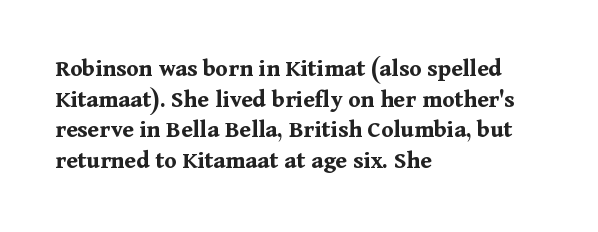
The image shows 25 px bold type, upright; set left-aligned, line spacing 1.23x, normal letter spacing, not underlined.
